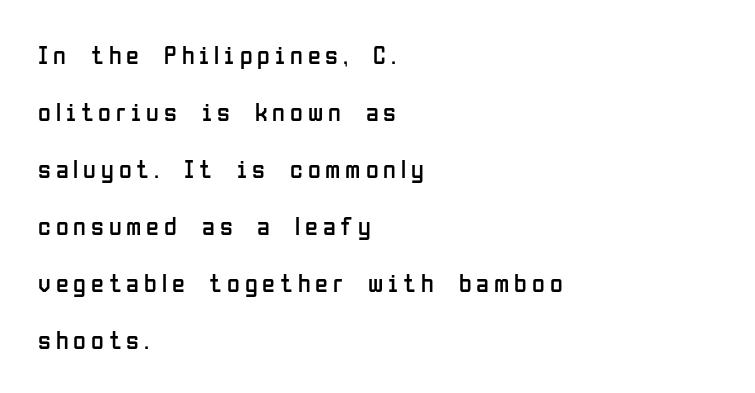
{"italic": "no", "bold": "no", "underline": "no", "align": "left", "line_spacing": "loose", "line_spacing_ratio": 2.19, "glyph_px": 26}
